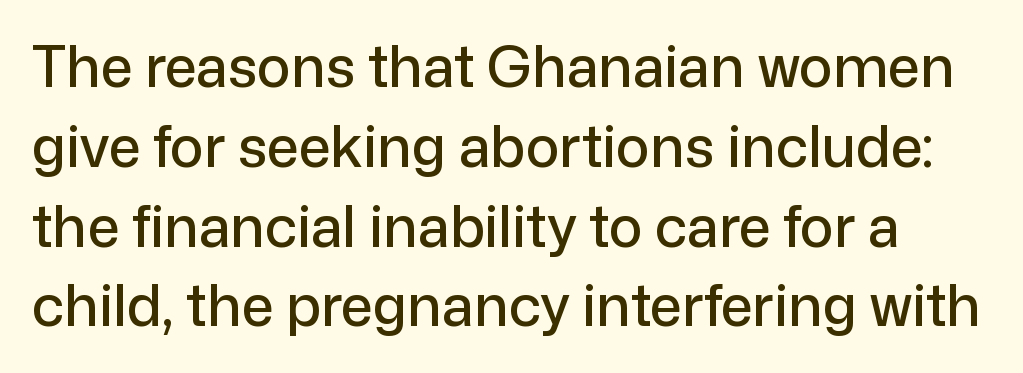
The image shows 57 px sans-serif type, upright; set normal line spacing (1.4x), normal letter spacing, not underlined; low stroke contrast and a medium x-height.
